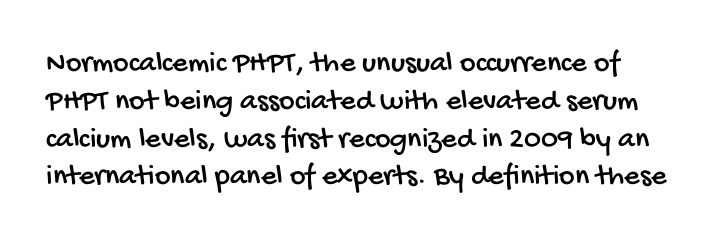
Q: Is the typeface a serif or a sans-serif typeface? A: Sans-serif.
Q: Is the text underlined? A: No.
Q: Is the spacing between letters normal or unusually wide? A: Normal.
Q: Is the spacing between lines tight, normal or loose? A: Normal.
Q: Width (condensed, normal, or wide)? A: Condensed.
Q: Stroke contrast? A: Low.
Q: x-height? A: Large.
Q: Monospaced? A: No.
